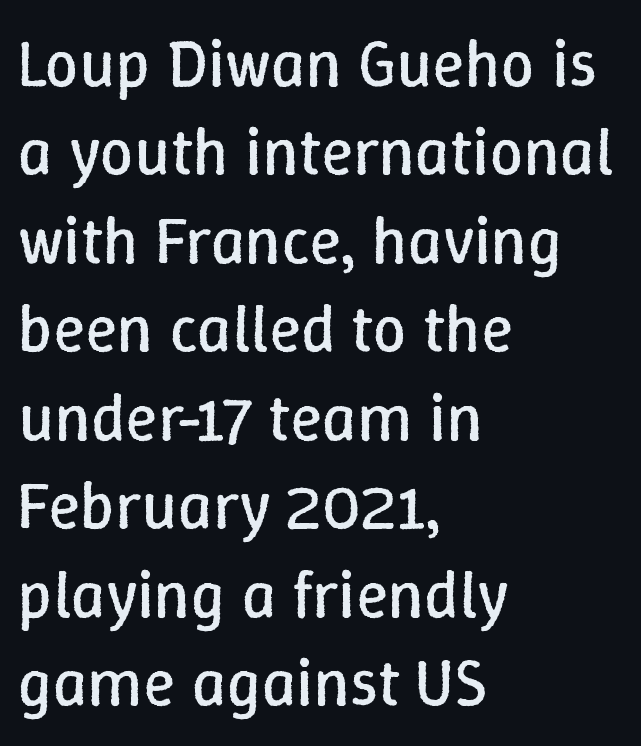
The font sits on the lighter half of the weight spectrum, regular included. Vertically, the passage feels balanced, rows spaced as you'd expect. Do the characters align in a grid? No, the font is proportional. Visually the block forms a straight wall on the left and a jagged coastline on the right.
